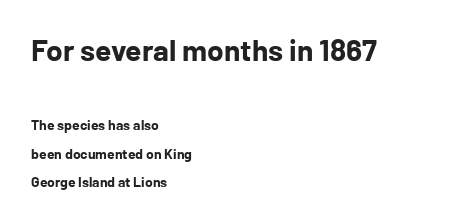
Q: Is the text bold? A: Yes.
Q: Is the text italic (slanted)? A: No, it is upright.
Q: Is the typeface a serif or a sans-serif typeface? A: Sans-serif.
Q: Is the text underlined? A: No.
Q: How is the paragraph aligned? A: Left-aligned.
Q: Is the spacing between letters normal or unusually wide? A: Normal.
Q: Is the spacing between lines tight, normal or loose? A: Loose.
Q: Which block of text is set in a larger size, the first (top) or the second (bottom)? A: The first (top) one.
Q: Width (condensed, normal, or wide)? A: Normal.
Q: Stroke contrast? A: Low.
Q: x-height? A: Medium.
Q: Monospaced? A: No.
